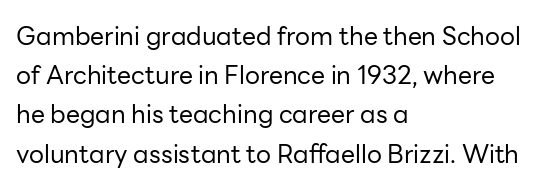
The image shows 25 px text type, upright; set left-aligned, normal line spacing (1.57x), normal letter spacing, not underlined.
